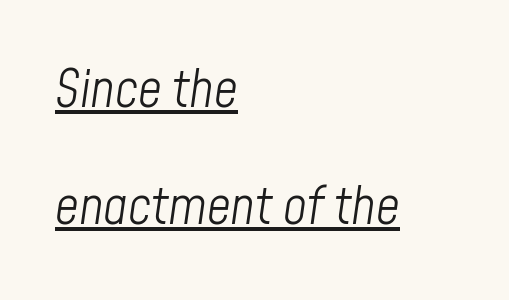
The image shows 52 px light, condensed type, italic (leaning right); set left-aligned, loose line spacing (2.25x), normal letter spacing, underlined; low stroke contrast and a medium x-height.
